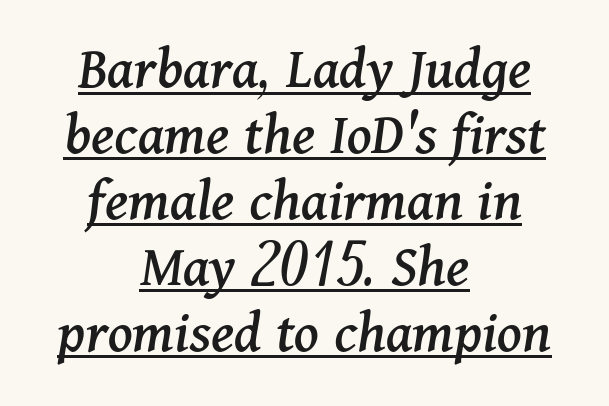
{"serif": "yes", "italic": "yes", "lean": "right", "slant_degrees": 11, "width": "normal", "stroke_contrast": "medium", "x_height": "medium", "monospaced": "no", "underline": "yes", "align": "center", "line_spacing": "tight", "line_spacing_ratio": 1.08, "letter_spacing": "normal", "letter_spacing_em": 0.0, "glyph_px": 61}
